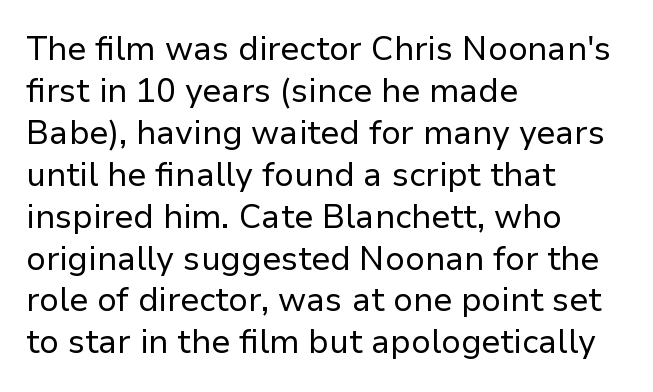
{"serif": "no", "italic": "no", "bold": "no", "weight": "regular", "width": "normal", "stroke_contrast": "low", "x_height": "medium", "monospaced": "no", "underline": "no", "align": "left", "line_spacing": "normal", "line_spacing_ratio": 1.27, "letter_spacing": "normal", "letter_spacing_em": 0.0, "glyph_px": 33}
